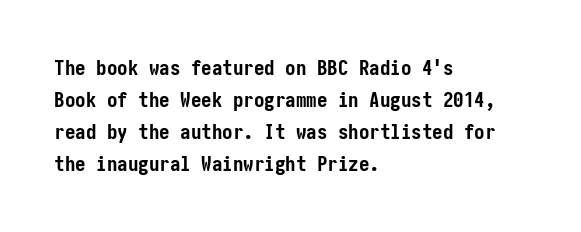
Tracking value appears to be zero — textbook default spacing. Is the type bold? Yes — the strokes are clearly thick and heavy. The block of text has a typical density, with ordinary space between rows. The rag falls on the right side of this text block. Words float on clear page, feet unadorned.
